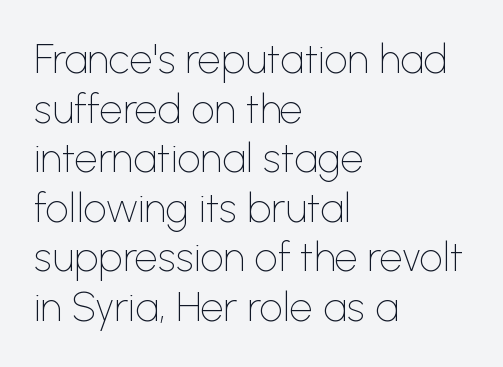
Q: Is the text bold? A: No.
Q: Is the text italic (slanted)? A: No, it is upright.
Q: Is the typeface a serif or a sans-serif typeface? A: Sans-serif.
Q: Is the text underlined? A: No.
Q: How is the paragraph aligned? A: Left-aligned.
Q: Is the spacing between letters normal or unusually wide? A: Normal.
Q: Width (condensed, normal, or wide)? A: Normal.
Q: Stroke contrast? A: Low.
Q: x-height? A: Medium.
Q: Monospaced? A: No.
